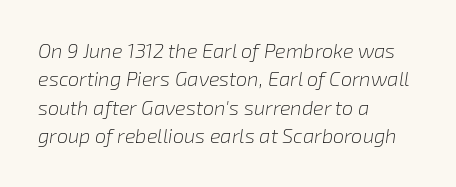
{"italic": "yes", "lean": "right", "slant_degrees": 8, "bold": "no", "underline": "no", "align": "left", "line_spacing": "normal", "line_spacing_ratio": 1.42, "letter_spacing": "normal", "letter_spacing_em": 0.0, "glyph_px": 20}
